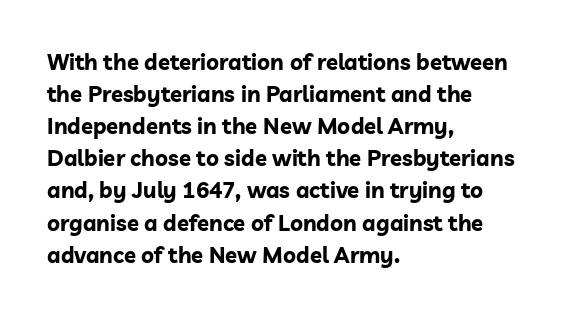
These lines were composed using upright roman letters. Bare-footed words on every line. The vertical gap from one line to the next is medium. Leftover space on each line is placed entirely after the last word. The line texture is even and compact thanks to regular tracking.
